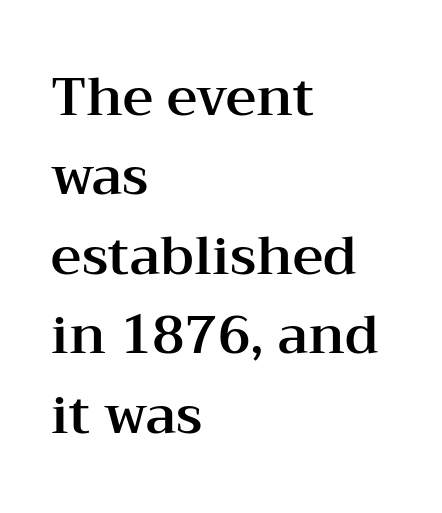
You can tell it's not italic because the verticals are truly vertical. Honestly, there is no underline to notice here at all. The paragraph has a hard left edge and a soft right edge. Leading matches the norm, producing a regular column. Students, note that the glyphs here touch the page at normal intervals.
